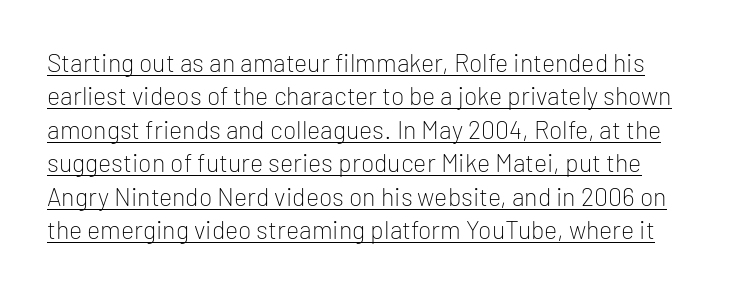
Q: Is the text bold? A: No.
Q: Is the text italic (slanted)? A: No, it is upright.
Q: Is the text underlined? A: Yes.
Q: Is the spacing between letters normal or unusually wide? A: Normal.
Q: Is the spacing between lines tight, normal or loose? A: Normal.
